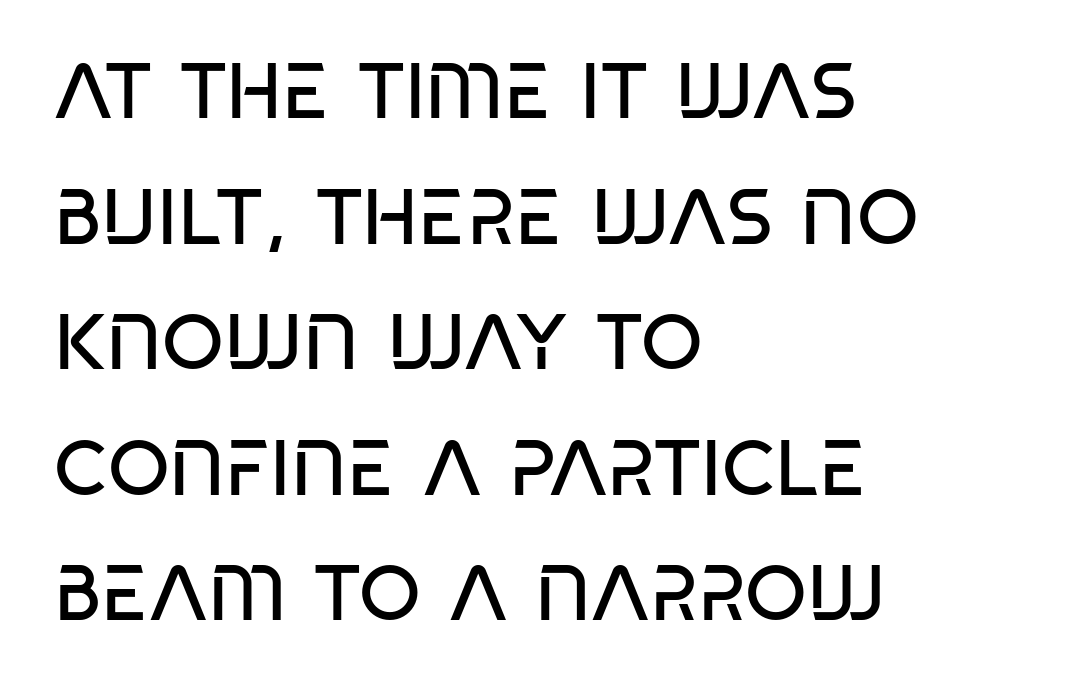
Evenly set lines give the paragraph a standard silhouette. These lines are set flush left with a ragged right edge. Character widths vary here, with narrow letters taking less room than wide ones. Between one letter and the next there's only the usual sliver of space. Each letter's strokes conclude bluntly, with no projecting serifs. Unmarked baselines from the first word to the last.
